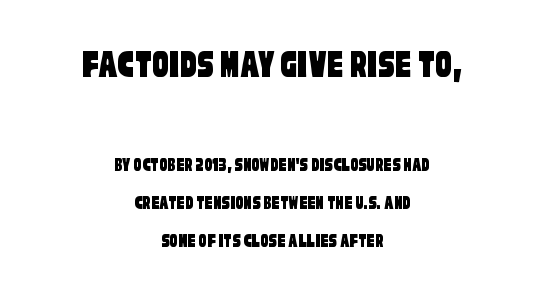
{"serif": "no", "width": "condensed", "stroke_contrast": "low", "x_height": "large", "monospaced": "no", "underline": "no", "align": "center", "line_spacing": "loose", "line_spacing_ratio": 1.9, "letter_spacing": "normal", "letter_spacing_em": 0.0, "larger_block": "first", "size_ratio": 2.05, "glyph_px": 41}
